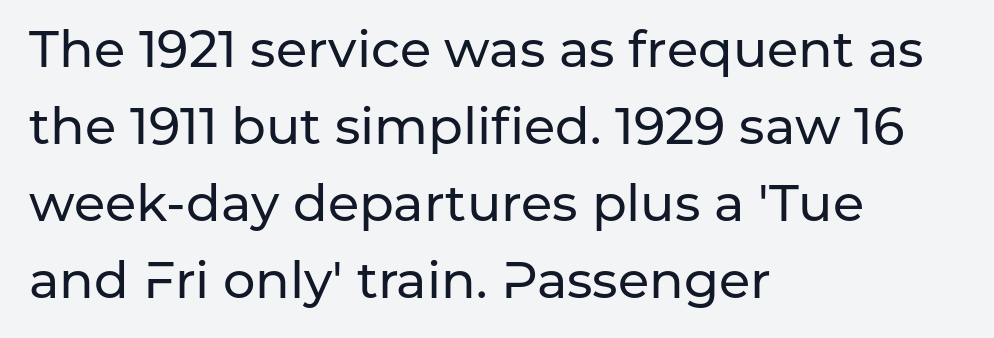
Q: Is the text italic (slanted)? A: No, it is upright.
Q: Is the typeface a serif or a sans-serif typeface? A: Sans-serif.
Q: Is the text underlined? A: No.
Q: How is the paragraph aligned? A: Left-aligned.
Q: Is the spacing between letters normal or unusually wide? A: Normal.
Q: Is the spacing between lines tight, normal or loose? A: Normal.
Q: Width (condensed, normal, or wide)? A: Normal.
Q: Stroke contrast? A: Low.
Q: x-height? A: Medium.
Q: Monospaced? A: No.
